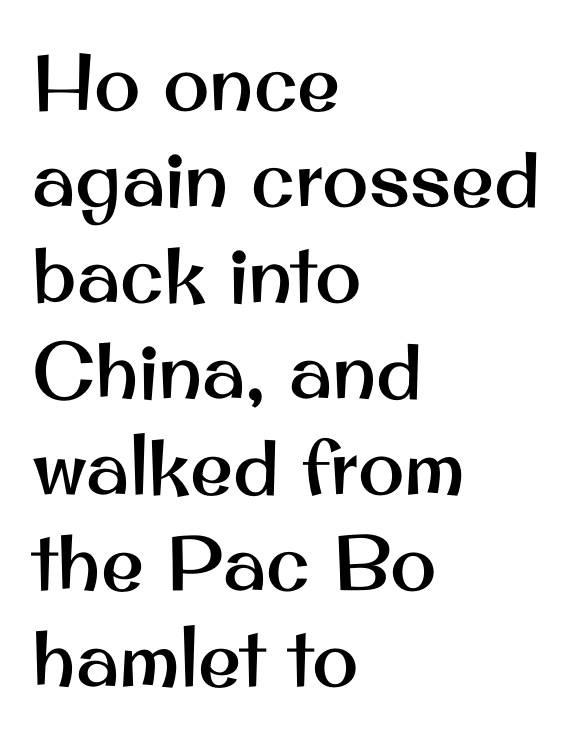
Q: Is the text italic (slanted)? A: No, it is upright.
Q: Is the typeface a serif or a sans-serif typeface? A: Sans-serif.
Q: Is the text underlined? A: No.
Q: How is the paragraph aligned? A: Left-aligned.
Q: Is the spacing between letters normal or unusually wide? A: Normal.
Q: Width (condensed, normal, or wide)? A: Normal.
Q: Stroke contrast? A: Medium.
Q: x-height? A: Small.
Q: Monospaced? A: No.
